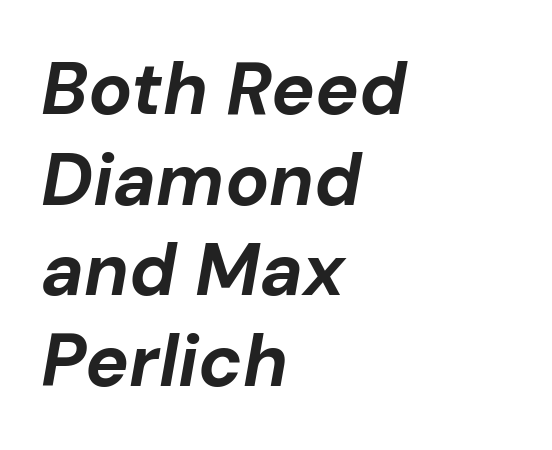
The image shows 73 px bold type, italic (leaning right); set left-aligned, line spacing 1.24x, normal letter spacing, not underlined; low stroke contrast and a medium x-height.
